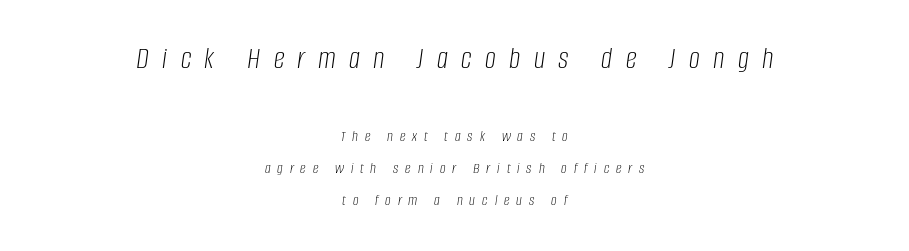
This rendering features lettering with no underline. Letter spacing: wide. You could not count columns in this text — the font is proportionally spaced. Looking at the ascenders, they clearly lean. Leading: increased. No heavy texture on the line: the type isn't bold.
